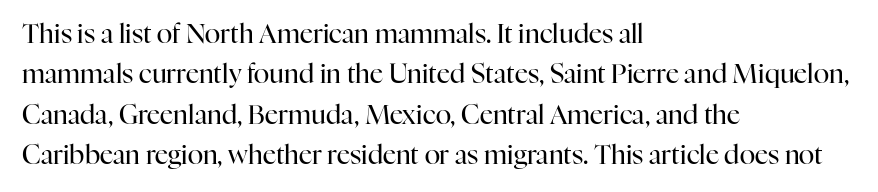
The image shows 26 px text type, upright; set left-aligned, normal line spacing (1.55x), normal letter spacing, not underlined.
